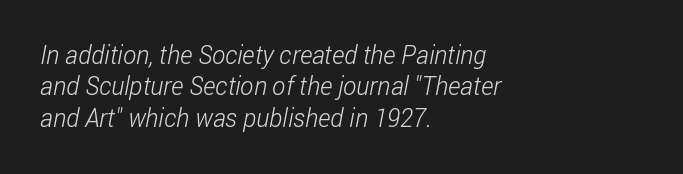
{"bold": "no", "underline": "no", "align": "left", "line_spacing": "normal", "line_spacing_ratio": 1.26, "letter_spacing": "normal", "letter_spacing_em": 0.0, "glyph_px": 25}
